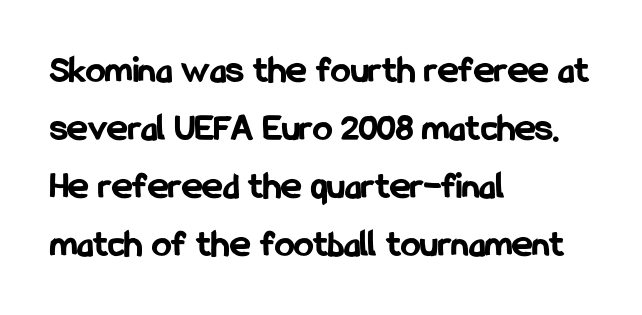
Q: Is the text bold? A: Yes.
Q: Is the text italic (slanted)? A: No, it is upright.
Q: Is the typeface a serif or a sans-serif typeface? A: Sans-serif.
Q: Is the text underlined? A: No.
Q: How is the paragraph aligned? A: Left-aligned.
Q: Is the spacing between letters normal or unusually wide? A: Normal.
Q: Is the spacing between lines tight, normal or loose? A: Normal.
Q: Width (condensed, normal, or wide)? A: Condensed.
Q: Stroke contrast? A: Low.
Q: x-height? A: Medium.
Q: Monospaced? A: No.
